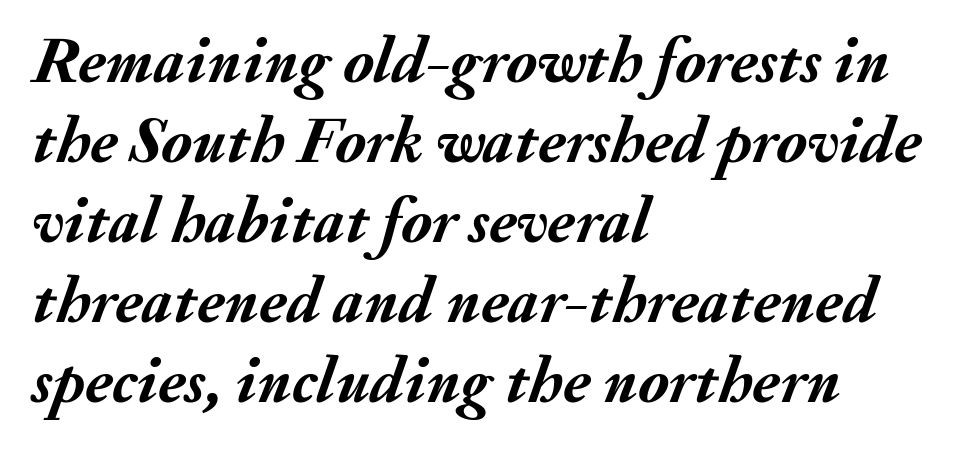
The image shows 65 px semibold type, italic (leaning right); set left-aligned, line spacing 1.23x, normal letter spacing, not underlined; medium stroke contrast and a small x-height.
